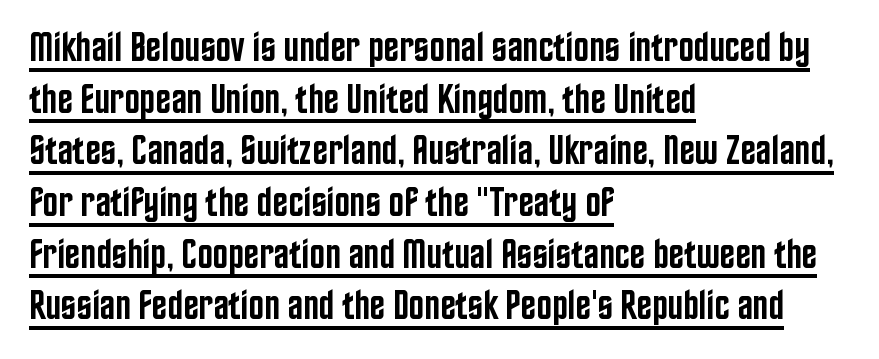
Q: Is the text bold? A: Semi-bold.
Q: Is the text italic (slanted)? A: No, it is upright.
Q: Is the typeface a serif or a sans-serif typeface? A: Sans-serif.
Q: Is the text underlined? A: Yes.
Q: How is the paragraph aligned? A: Left-aligned.
Q: Is the spacing between letters normal or unusually wide? A: Normal.
Q: Is the spacing between lines tight, normal or loose? A: Normal.
Q: Width (condensed, normal, or wide)? A: Condensed.
Q: Stroke contrast? A: Low.
Q: x-height? A: Large.
Q: Monospaced? A: No.
